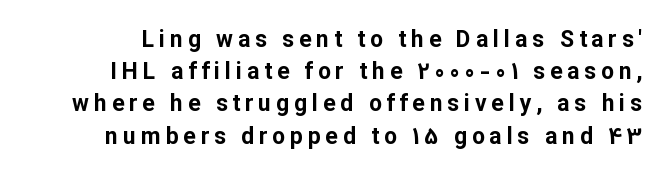
The image shows 23 px bold type, upright; set normal line spacing (1.4x), unusually wide letter spacing (+0.21 em), not underlined.
